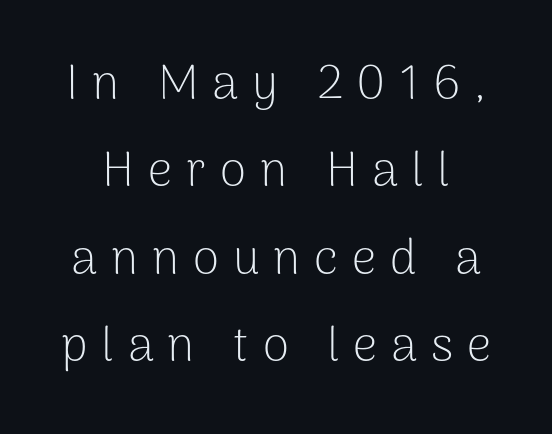
The image shows 48 px light sans-serif type, upright; set line spacing 1.82x, unusually wide letter spacing (+0.29 em), not underlined; low stroke contrast and a medium x-height.
